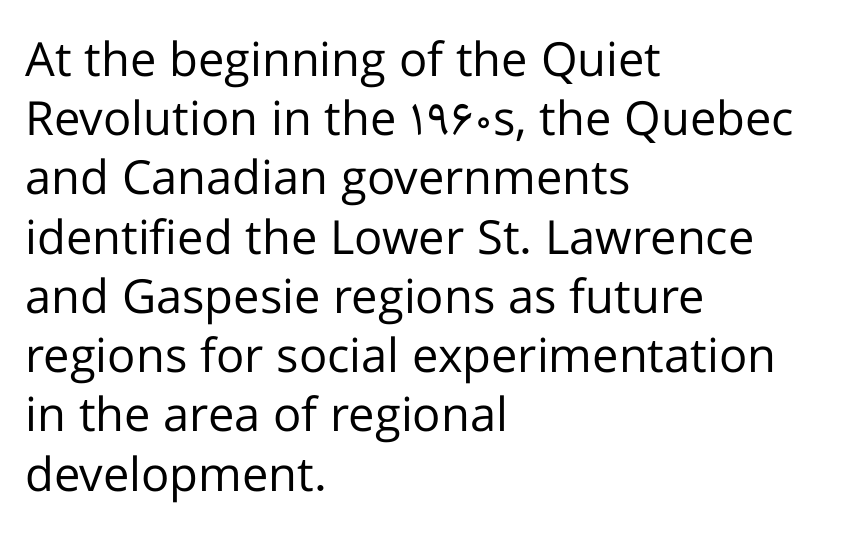
Q: Is the text bold? A: No.
Q: Is the text italic (slanted)? A: No, it is upright.
Q: Is the typeface a serif or a sans-serif typeface? A: Sans-serif.
Q: Is the text underlined? A: No.
Q: How is the paragraph aligned? A: Left-aligned.
Q: Is the spacing between letters normal or unusually wide? A: Normal.
Q: Is the spacing between lines tight, normal or loose? A: Normal.
Q: Width (condensed, normal, or wide)? A: Normal.
Q: Stroke contrast? A: Low.
Q: x-height? A: Medium.
Q: Monospaced? A: No.
